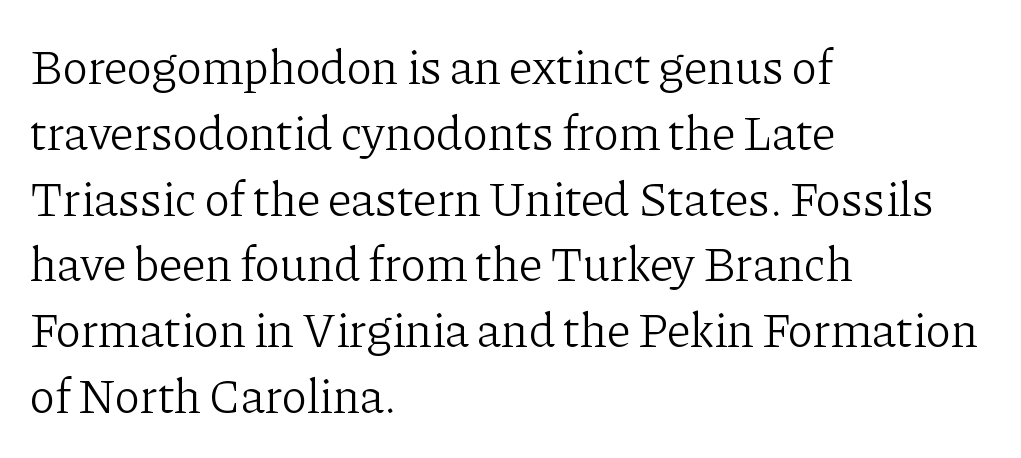
The image shows 48 px light serif type, upright; set left-aligned, normal line spacing (1.37x), normal letter spacing, not underlined; low stroke contrast and a medium x-height.
